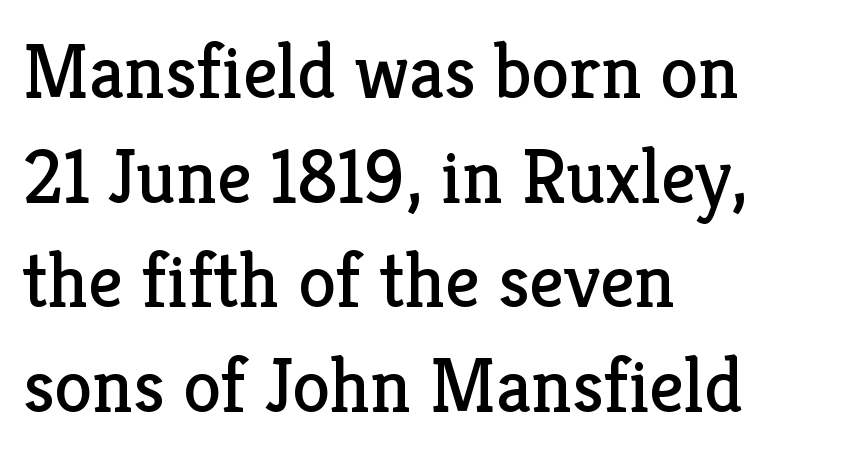
Q: Is the text bold? A: No.
Q: Is the text italic (slanted)? A: No, it is upright.
Q: Is the typeface a serif or a sans-serif typeface? A: Serif.
Q: Is the text underlined? A: No.
Q: How is the paragraph aligned? A: Left-aligned.
Q: Is the spacing between letters normal or unusually wide? A: Normal.
Q: Is the spacing between lines tight, normal or loose? A: Normal.
Q: Width (condensed, normal, or wide)? A: Normal.
Q: Stroke contrast? A: Low.
Q: x-height? A: Medium.
Q: Monospaced? A: No.
